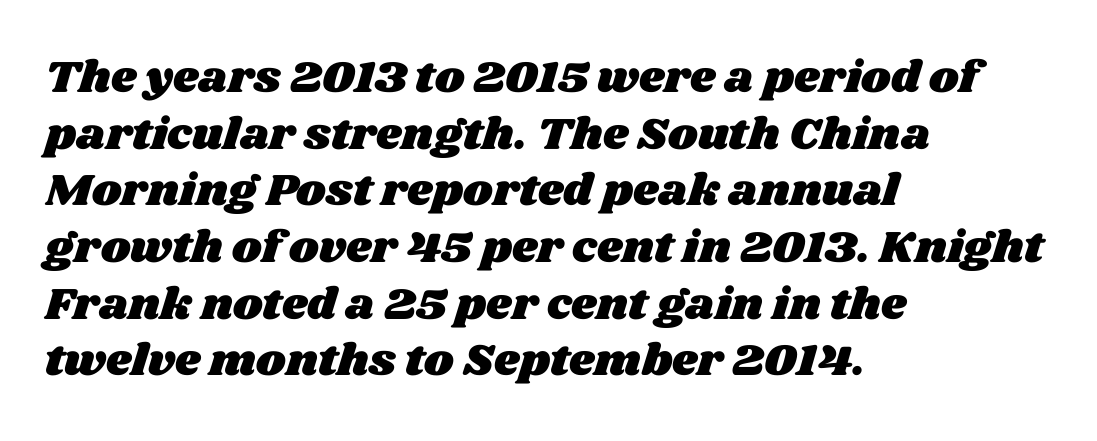
Q: Is the text underlined? A: No.
Q: How is the paragraph aligned? A: Left-aligned.
Q: Is the spacing between letters normal or unusually wide? A: Normal.
Q: Is the spacing between lines tight, normal or loose? A: Normal.
Q: Width (condensed, normal, or wide)? A: Wide.
Q: Stroke contrast? A: Medium.
Q: x-height? A: Large.
Q: Monospaced? A: No.
